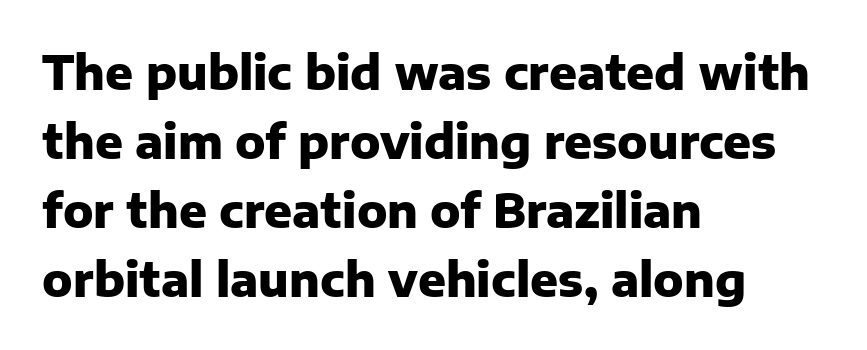
The image shows 46 px heavy sans-serif type, upright; set left-aligned, normal line spacing (1.5x), normal letter spacing, not underlined; low stroke contrast and a medium x-height.
